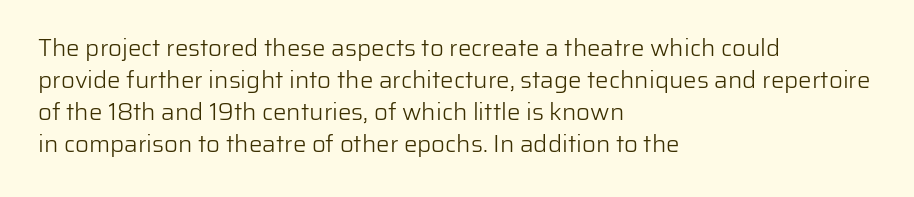
{"italic": "no", "bold": "no", "underline": "no", "align": "left", "line_spacing": "normal", "line_spacing_ratio": 1.34, "letter_spacing": "normal", "letter_spacing_em": 0.0, "glyph_px": 24}
